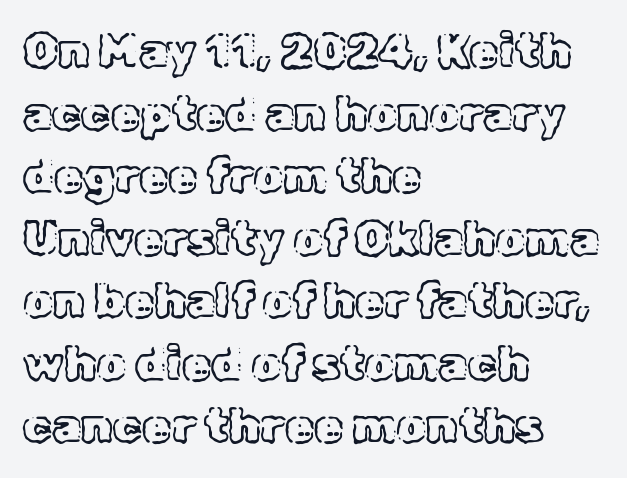
A bare baseline throughout the passage. The face used here is proportionally spaced, like ordinary book or web type. Normally led — the rows are evenly, conventionally spaced. This rendering leaves character spacing at its baseline value. No italicization has been applied; the sample stays upright. A classic flush-left, rag-right setting is used for this passage.
